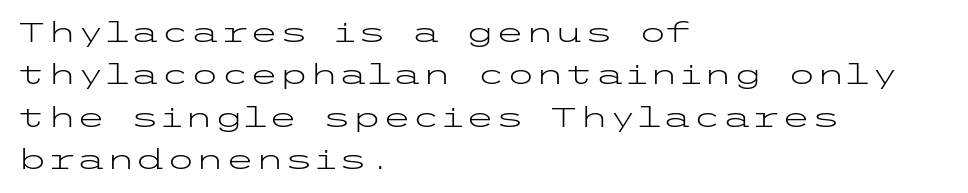
{"italic": "no", "bold": "no", "underline": "no", "align": "left", "line_spacing": "normal", "line_spacing_ratio": 1.57, "letter_spacing": "normal", "letter_spacing_em": 0.0, "glyph_px": 27}
